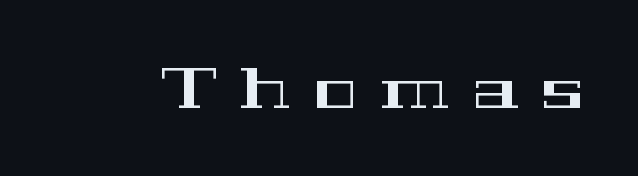
The image shows 58 px wide serif type, upright; set unusually wide letter spacing (+0.4 em), not underlined; high stroke contrast and a medium x-height.
